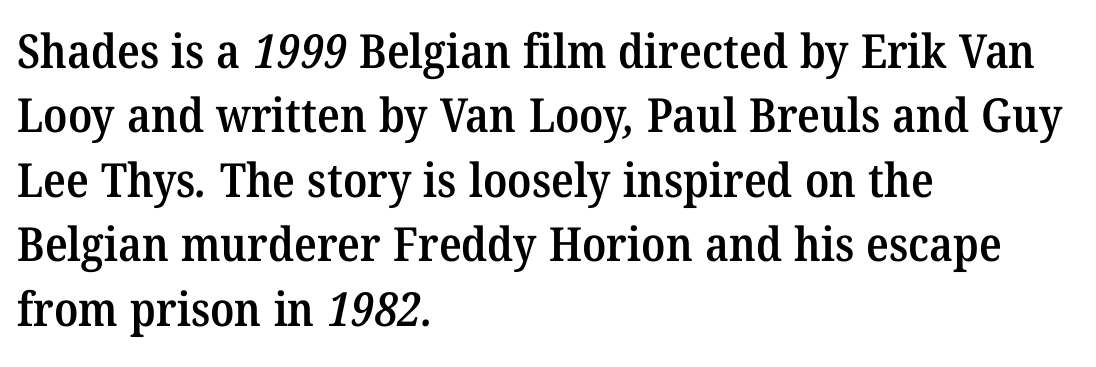
Q: Is the text bold? A: Semi-bold.
Q: Is the typeface a serif or a sans-serif typeface? A: Serif.
Q: Is the text underlined? A: No.
Q: How is the paragraph aligned? A: Left-aligned.
Q: Is the spacing between letters normal or unusually wide? A: Normal.
Q: Is the spacing between lines tight, normal or loose? A: Normal.
Q: Width (condensed, normal, or wide)? A: Normal.
Q: Stroke contrast? A: Medium.
Q: x-height? A: Medium.
Q: Monospaced? A: No.
